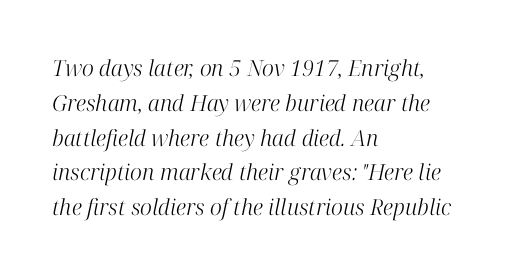
{"italic": "yes", "lean": "right", "slant_degrees": 12, "bold": "no", "underline": "no", "align": "left", "line_spacing": "normal", "line_spacing_ratio": 1.58, "letter_spacing": "normal", "letter_spacing_em": 0.0, "glyph_px": 22}
